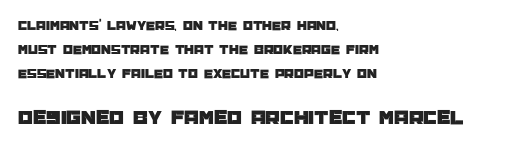
{"italic": "no", "underline": "no", "align": "left", "line_spacing_ratio": 1.72, "letter_spacing": "normal", "letter_spacing_em": 0.0, "larger_block": "second", "size_ratio": 1.5, "glyph_px": 21}
